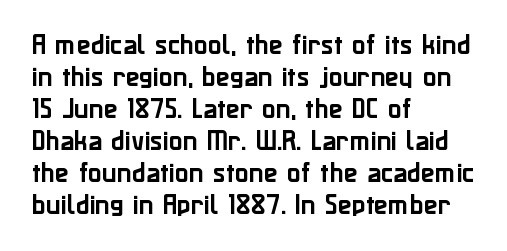
{"italic": "no", "underline": "no", "align": "left", "line_spacing": "normal", "line_spacing_ratio": 1.39, "letter_spacing": "normal", "letter_spacing_em": 0.0, "glyph_px": 23}
